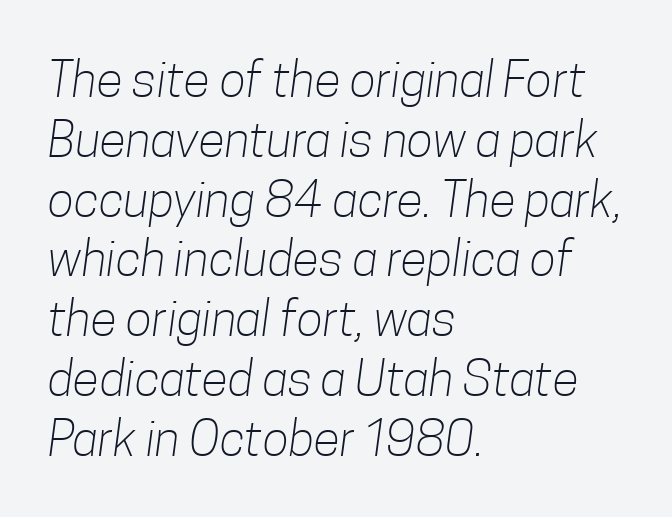
The image shows 49 px light, condensed sans-serif type; set left-aligned, line spacing 1.22x, normal letter spacing, not underlined; low stroke contrast and a medium x-height.
